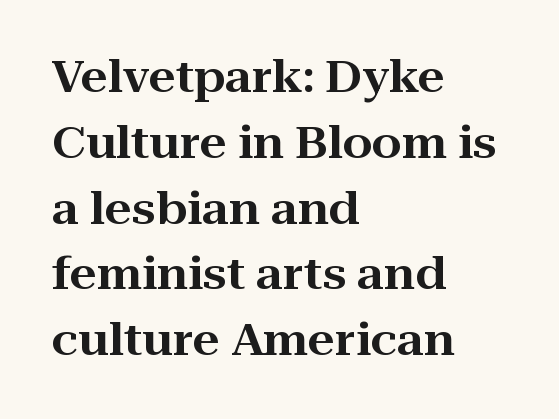
The image shows 43 px wide serif type, upright; set left-aligned, normal line spacing (1.53x), normal letter spacing, not underlined; high stroke contrast and a medium x-height.
